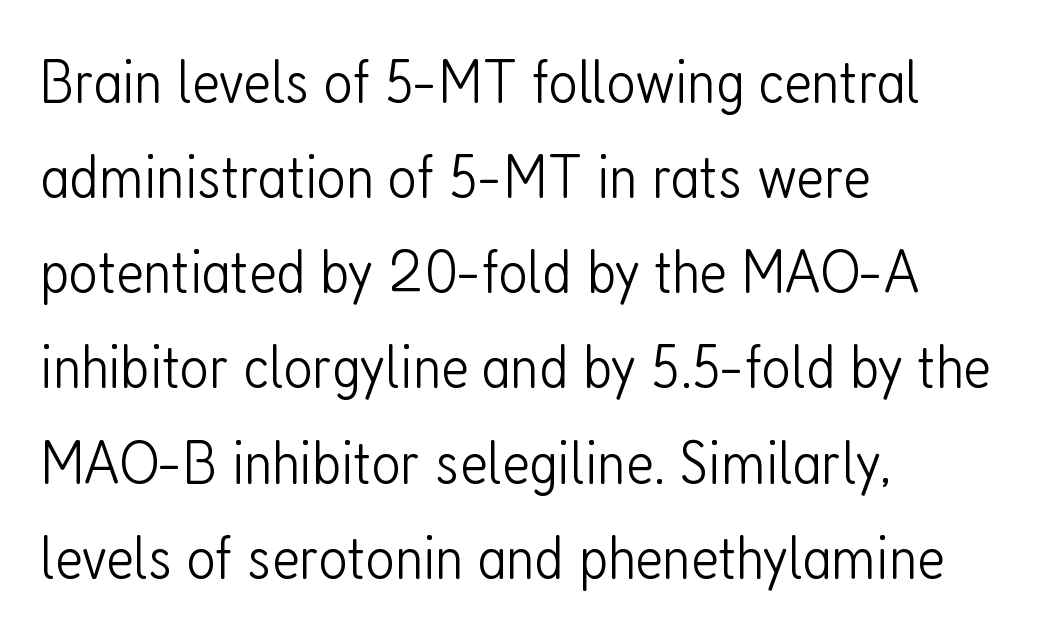
The rendering keeps characters at their native spacing. You could not count columns in this text — the font is proportionally spaced. The passage shown is not bold in any degree. Characters remain perfectly vertical along every line. What kind of face is this? One without serifs — a sans.
